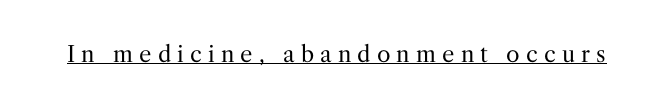
Q: Is the text bold? A: No.
Q: Is the text italic (slanted)? A: No, it is upright.
Q: Is the text underlined? A: Yes.
Q: Is the spacing between letters normal or unusually wide? A: Unusually wide.
